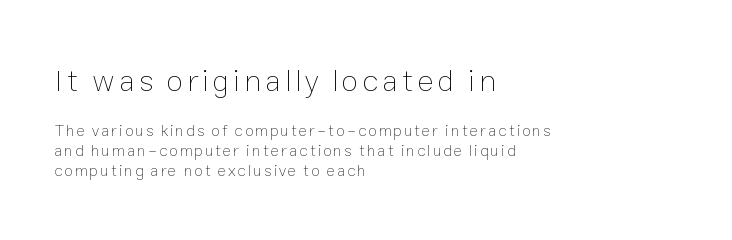
Every character sits straight up, as roman type does. Varying glyph widths throughout — classic text-font behaviour. Descender tails drop into unmarked territory. Summary of weight: not heavy and not bold. Is the lower block the larger one? No — the upper block carries the bigger type. The setting favours the left margin, as ordinary paragraphs usually do.
